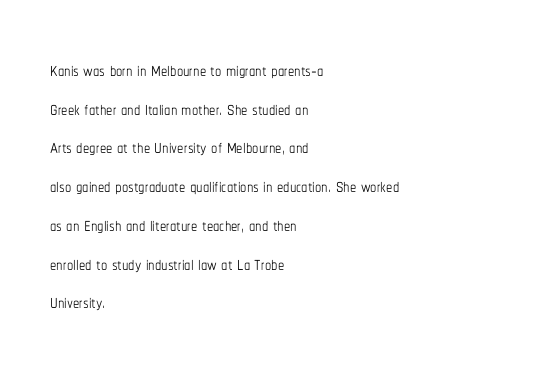
Notice how descenders clear the ascenders below comfortably — that's standard leading. Posture: vertical. Letter spacing: default. This rendering uses left alignment, leaving the right contour irregular.
